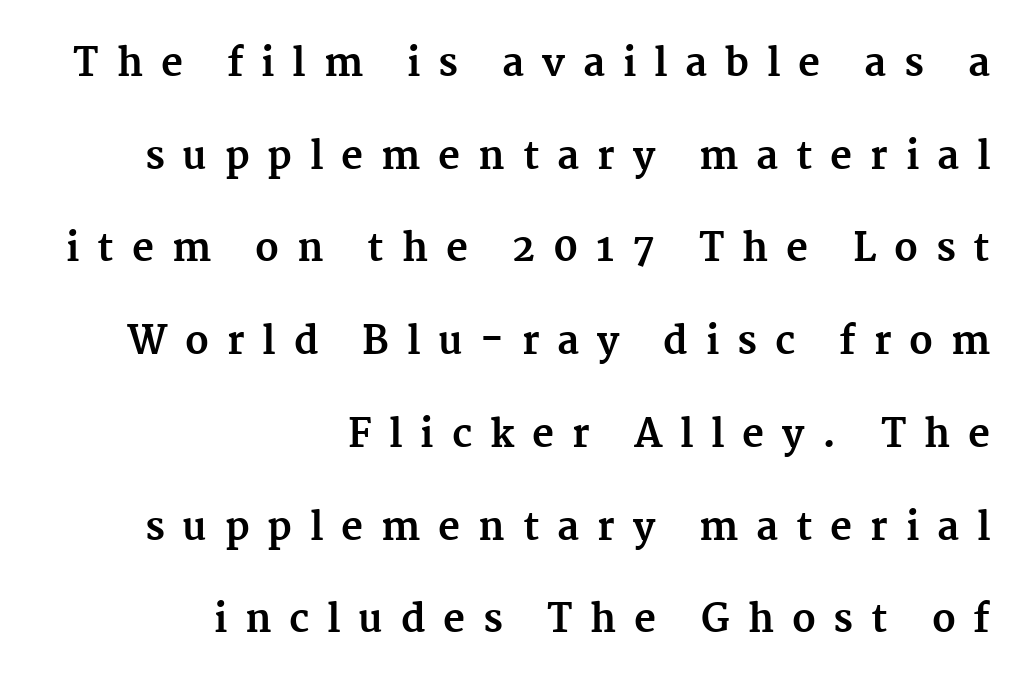
Nobody drew a line under any word here. Type style note: has serifs. This sample uses expanded letter spacing, leaving extra air between glyphs. One-word summary of the alignment: right. Pretty heavy lettering here — definitely bold. Do the letters lean? They stand straight.
